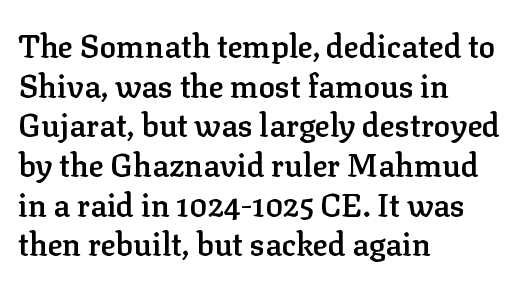
The image shows 31 px semibold serif type, upright; set left-aligned, normal line spacing (1.28x), normal letter spacing, not underlined; low stroke contrast and a medium x-height.
